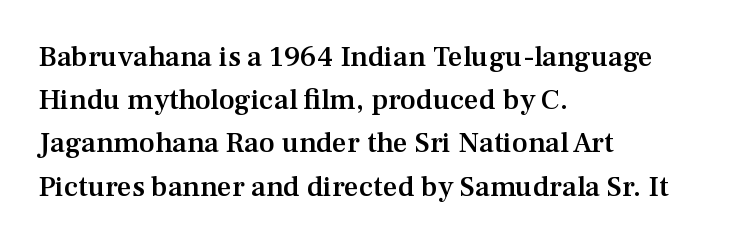
Q: Is the text bold? A: Semi-bold.
Q: Is the text italic (slanted)? A: No, it is upright.
Q: Is the typeface a serif or a sans-serif typeface? A: Serif.
Q: Is the text underlined? A: No.
Q: How is the paragraph aligned? A: Left-aligned.
Q: Is the spacing between letters normal or unusually wide? A: Normal.
Q: Is the spacing between lines tight, normal or loose? A: Normal.
Q: Width (condensed, normal, or wide)? A: Normal.
Q: Stroke contrast? A: Medium.
Q: x-height? A: Medium.
Q: Monospaced? A: No.
